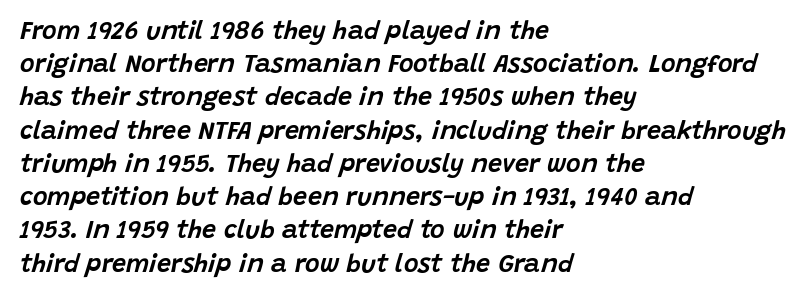
{"italic": "yes", "lean": "right", "slant_degrees": 15, "underline": "no", "align": "left", "line_spacing": "normal", "line_spacing_ratio": 1.33, "letter_spacing": "normal", "letter_spacing_em": 0.0, "glyph_px": 25}
